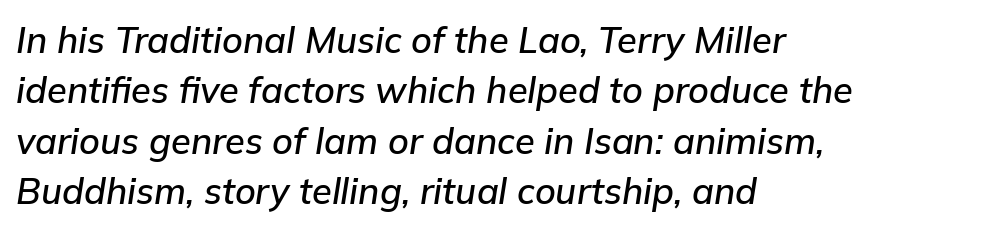
Q: Is the text italic (slanted)? A: Yes, it leans right by about 9 degrees.
Q: Is the text underlined? A: No.
Q: How is the paragraph aligned? A: Left-aligned.
Q: Is the spacing between letters normal or unusually wide? A: Normal.
Q: Is the spacing between lines tight, normal or loose? A: Normal.
Q: Width (condensed, normal, or wide)? A: Normal.
Q: Stroke contrast? A: Low.
Q: x-height? A: Medium.
Q: Monospaced? A: No.
